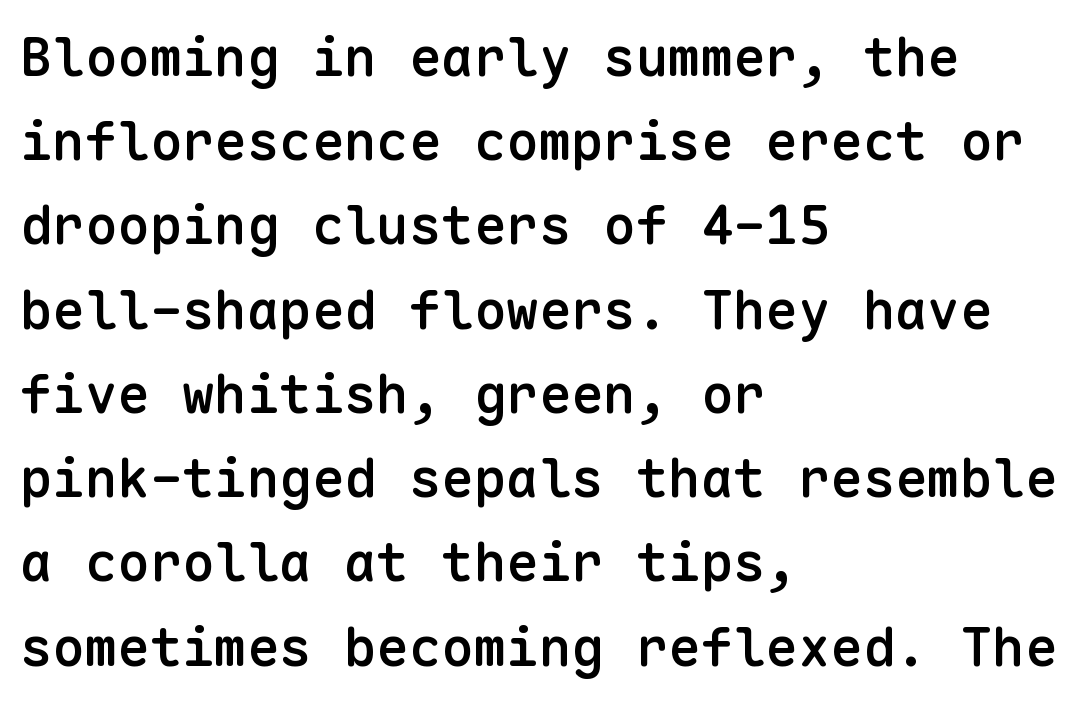
The image shows 54 px semibold sans-serif type, upright, monospaced; set left-aligned, normal line spacing (1.56x), normal letter spacing, not underlined; low stroke contrast and a medium x-height.
